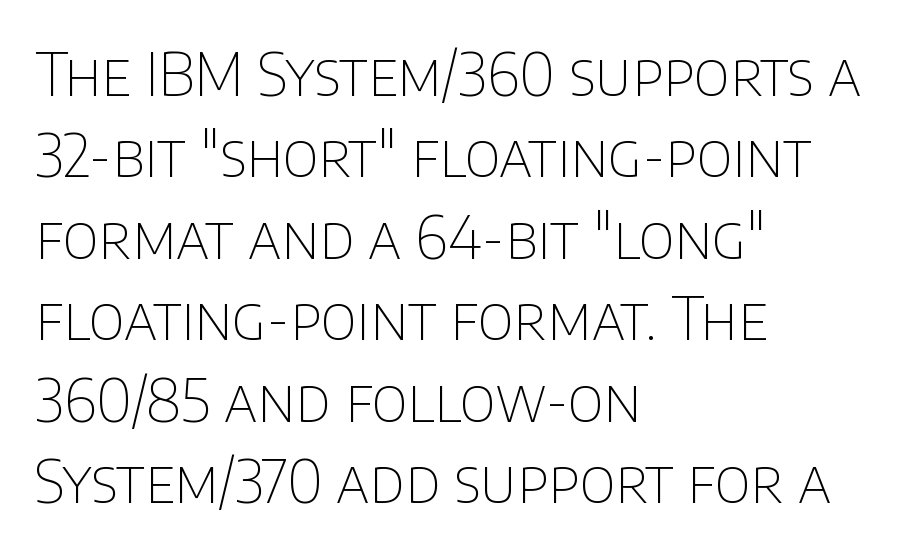
Is the stroke heavy? The answer is a plain regular-or-lighter. A typesetter would call this proportional, since set widths differ per character. The letters carry no serifs — their stems end cleanly without finishing strokes. Ascenders rise straight up at ninety degrees. The zone under the glyphs is completely vacant.
